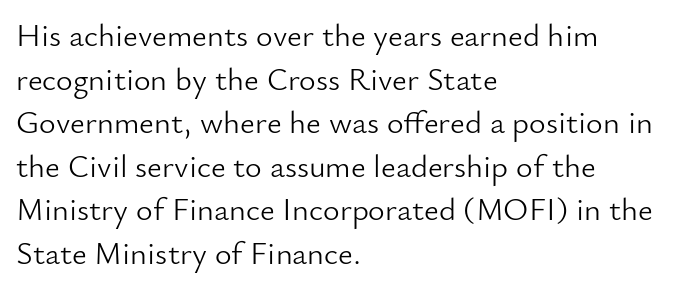
Are there feet on the stems? There aren't — it's a sans. Evenly set lines give the paragraph a standard silhouette. Casual observation: everything's shoved over to the left. This sample uses an upright cut, with every glyph sitting square on the baseline.
